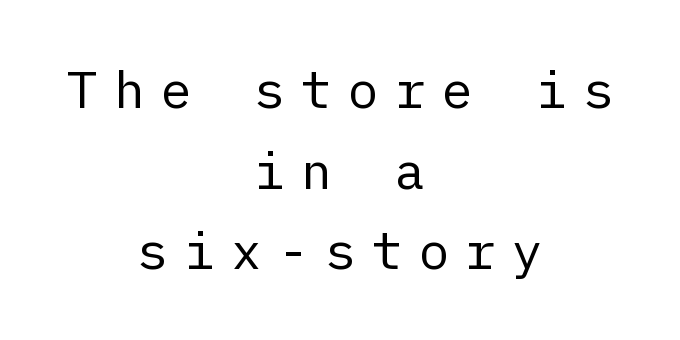
Characters follow at a spacing far wider than the type designer built in. Unmarked baselines from the first word to the last. Nope, no serifs anywhere on these letters. This reads as an unemphasized weight, regular at the heaviest. Posture: vertical. Students, observe: this is what conventionally led text looks like.
